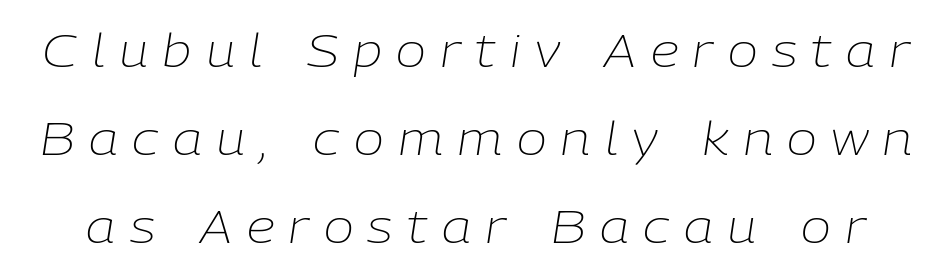
The weight would be labelled regular, book, light, or lighter still. Observe the wide spacing: letters keep a clear distance from each other. A typesetter would call this proportional, since set widths differ per character. The gap between lines stays unmarked.
